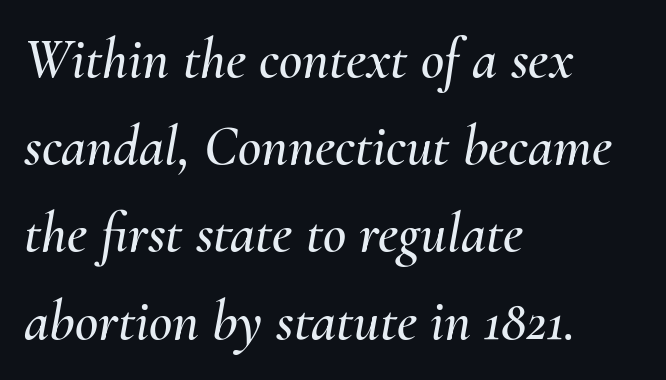
Each letter keeps its own natural width here, so spacing adapts to shape. What's the leading like? Ordinary, nothing unusual. The strip under each line holds only bare page. Slant detected: the letters are inclined.
